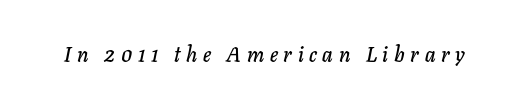
The image shows 21 px text type, italic (leaning right); set unusually wide letter spacing (+0.27 em), not underlined.
